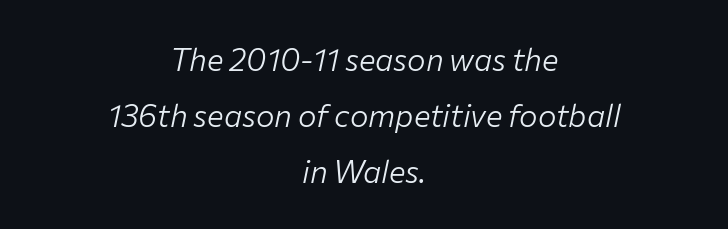
The image shows 31 px light type, italic (leaning right); set centered, line spacing 1.8x, normal letter spacing, not underlined; low stroke contrast and a medium x-height.
